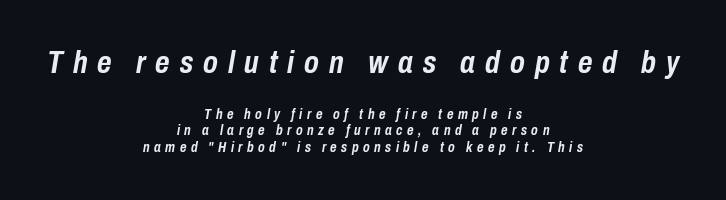
One-word summary of the alignment: center. The rendering inserts visible extra space after every character. Anything drawn beneath the words? Only blank space. Look at the stroke-to-counter ratio: heavy, a bold.
